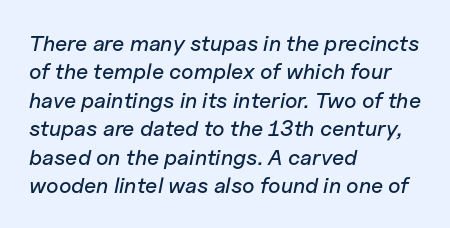
{"italic": "yes", "lean": "right", "slant_degrees": 11, "underline": "no", "align": "left", "line_spacing": "normal", "line_spacing_ratio": 1.29, "letter_spacing": "normal", "letter_spacing_em": 0.0, "glyph_px": 22}
